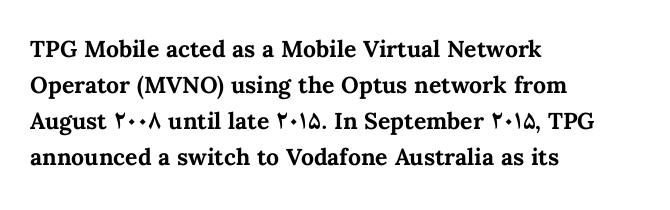
Notice how descenders clear the ascenders below comfortably — that's standard leading. The sample has been set heavy, in full bold. Italic? Not at all — the glyphs are vertical. A bare baseline throughout the passage. The rag falls on the right side of this text block. Inter-character spacing is left at the font's built-in metrics.
